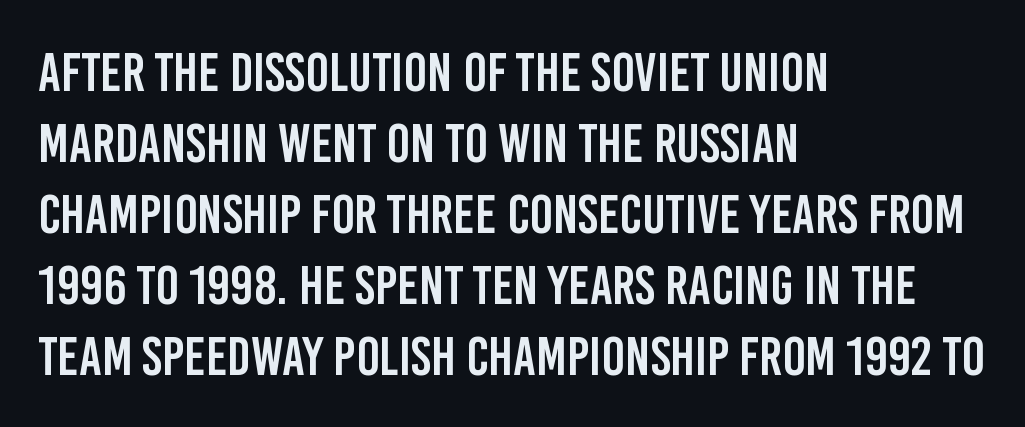
The image shows 55 px condensed sans-serif type, upright; set left-aligned, normal line spacing (1.29x), normal letter spacing, not underlined; low stroke contrast and a large x-height.
